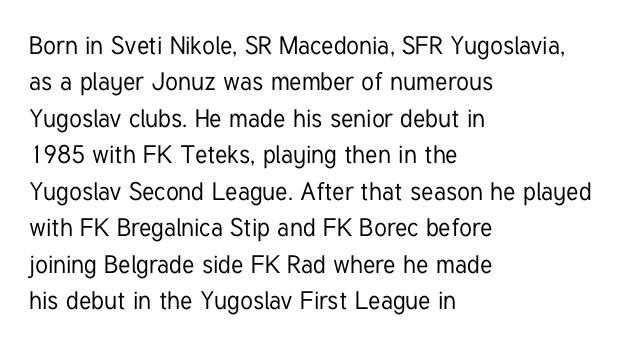
Q: Is the text italic (slanted)? A: No, it is upright.
Q: Is the text underlined? A: No.
Q: How is the paragraph aligned? A: Left-aligned.
Q: Is the spacing between letters normal or unusually wide? A: Normal.
Q: Is the spacing between lines tight, normal or loose? A: Normal.
